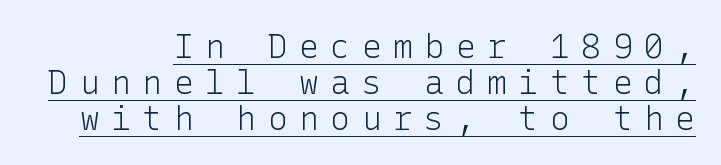
The image shows 33 px light sans-serif type, upright; set tight line spacing (1.09x), unusually wide letter spacing (+0.35 em), underlined; low stroke contrast and a medium x-height.
